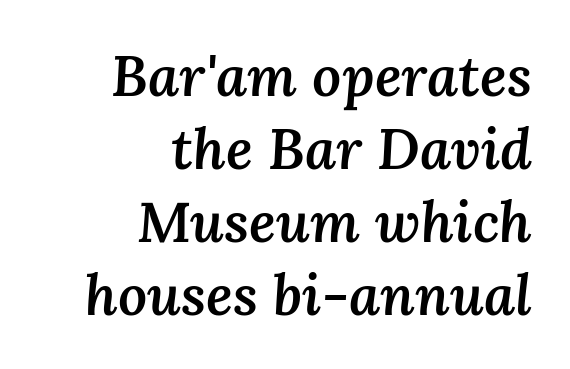
Q: Is the text bold? A: Semi-bold.
Q: Is the text italic (slanted)? A: Yes, it leans right by about 3 degrees.
Q: Is the text underlined? A: No.
Q: How is the paragraph aligned? A: Right-aligned.
Q: Is the spacing between letters normal or unusually wide? A: Normal.
Q: Is the spacing between lines tight, normal or loose? A: Normal.
Q: Width (condensed, normal, or wide)? A: Normal.
Q: Stroke contrast? A: Medium.
Q: x-height? A: Medium.
Q: Monospaced? A: No.
